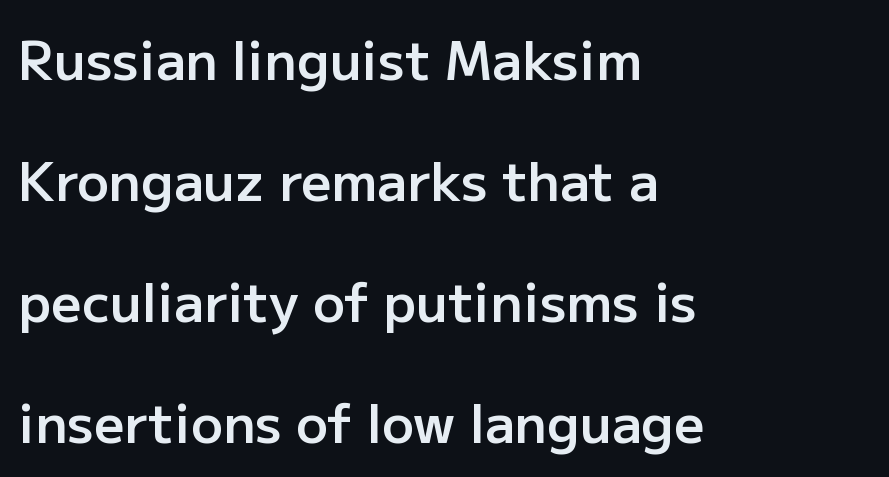
The image shows 53 px semibold sans-serif type, upright; set left-aligned, loose line spacing (2.28x), normal letter spacing, not underlined; low stroke contrast and a medium x-height.
